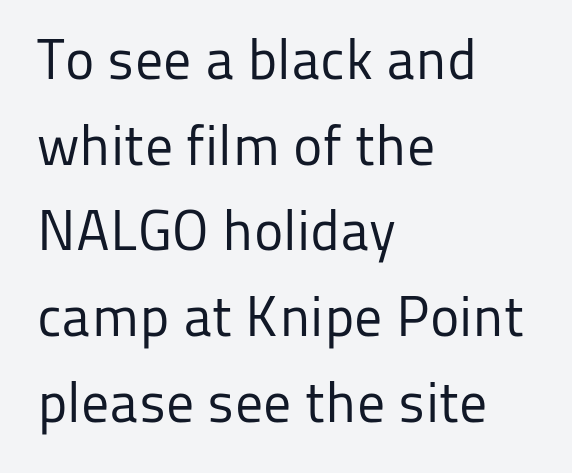
The image shows 56 px regular-weight sans-serif type, upright; set left-aligned, normal line spacing (1.53x), normal letter spacing, not underlined; low stroke contrast and a medium x-height.
